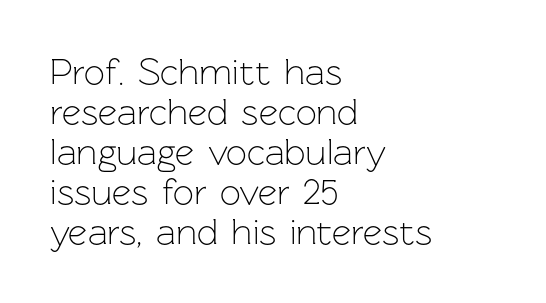
The image shows 37 px light sans-serif type, upright; set left-aligned, tight line spacing (1.08x), normal letter spacing, not underlined; low stroke contrast and a medium x-height.
